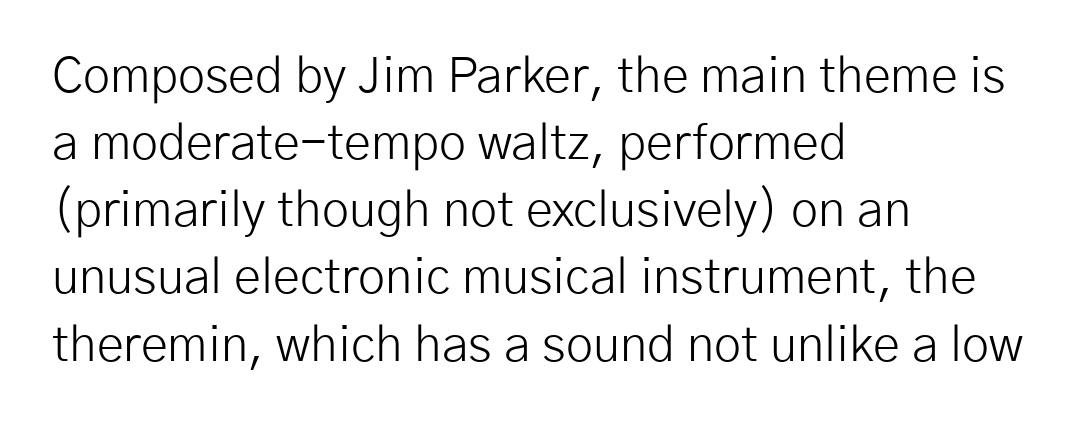
The image shows 49 px light sans-serif type, upright; set left-aligned, normal line spacing (1.37x), normal letter spacing, not underlined; low stroke contrast and a medium x-height.
